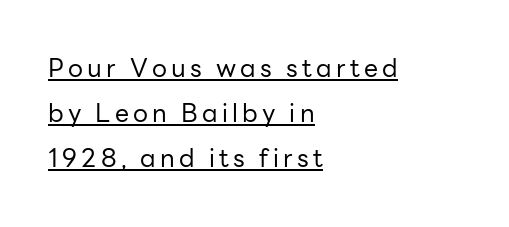
The image shows 25 px text type, upright; set left-aligned, line spacing 1.81x, underlined.
